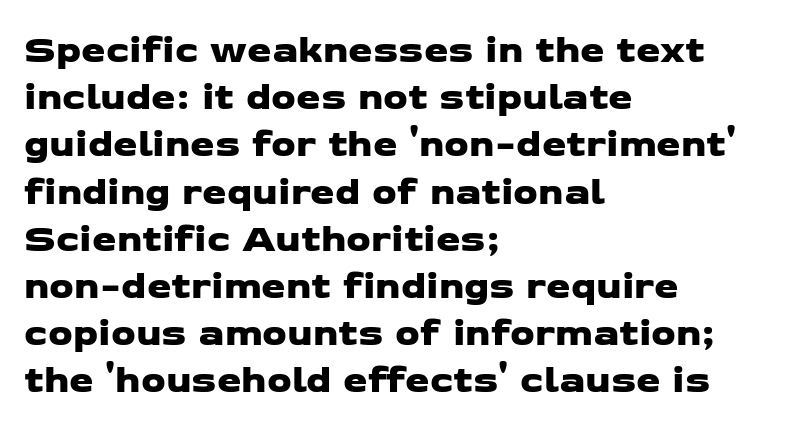
Q: Is the typeface a serif or a sans-serif typeface? A: Sans-serif.
Q: Is the text underlined? A: No.
Q: How is the paragraph aligned? A: Left-aligned.
Q: Is the spacing between letters normal or unusually wide? A: Normal.
Q: Width (condensed, normal, or wide)? A: Wide.
Q: Stroke contrast? A: Low.
Q: x-height? A: Medium.
Q: Monospaced? A: No.
